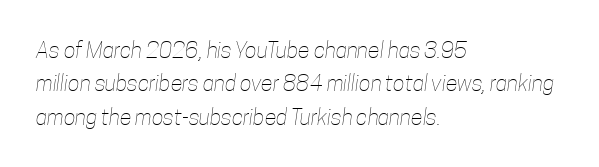
The image shows 22 px text type; set left-aligned, normal line spacing (1.52x), normal letter spacing, not underlined.
